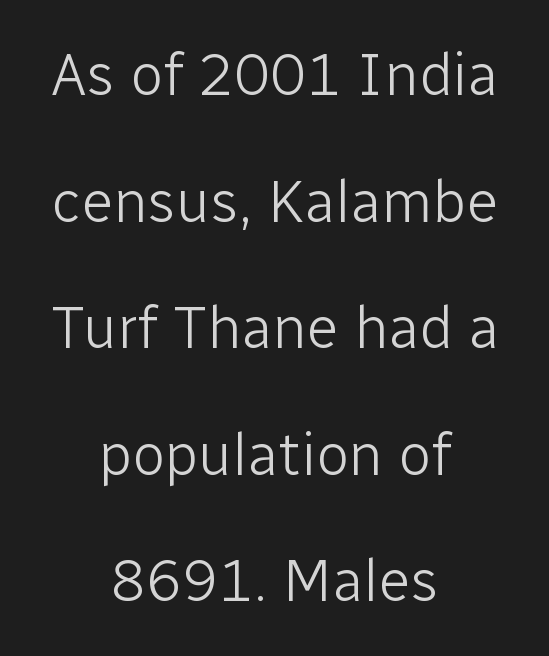
Q: Is the text bold? A: No.
Q: Is the text italic (slanted)? A: No, it is upright.
Q: Is the typeface a serif or a sans-serif typeface? A: Sans-serif.
Q: Is the text underlined? A: No.
Q: How is the paragraph aligned? A: Centered.
Q: Is the spacing between letters normal or unusually wide? A: Normal.
Q: Is the spacing between lines tight, normal or loose? A: Loose.
Q: Width (condensed, normal, or wide)? A: Normal.
Q: Stroke contrast? A: Low.
Q: x-height? A: Medium.
Q: Monospaced? A: No.
